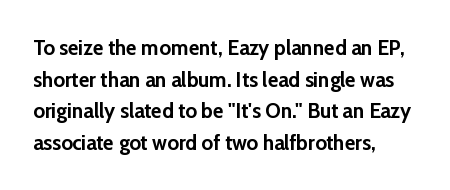
Beneath every word, the page is bare. Successive baselines arrive at the customary interval. It's the straight-up-and-down kind of type. Which margin do the lines hug? The left one — the right edge is uneven. Thick stems and heavy bowls — unmistakably bold.
